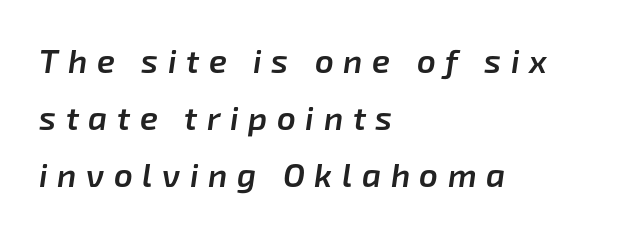
The image shows 33 px semibold type, italic (leaning right); set left-aligned, line spacing 1.73x, unusually wide letter spacing (+0.29 em), not underlined; low stroke contrast and a medium x-height.
